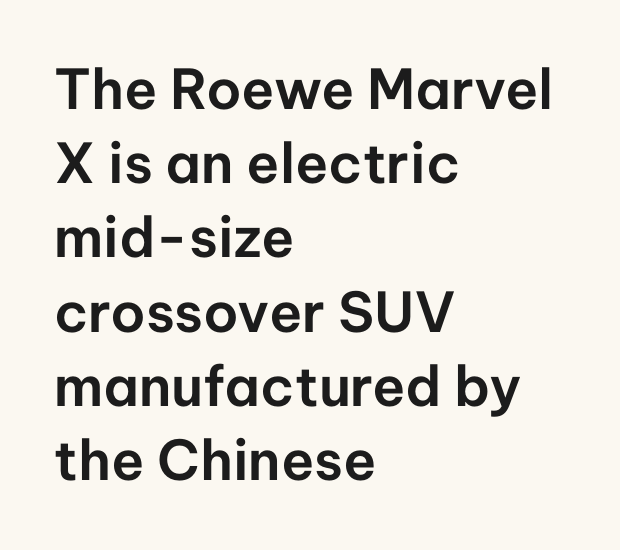
The image shows 55 px sans-serif type, upright; set left-aligned, normal line spacing (1.35x), normal letter spacing, not underlined; low stroke contrast and a medium x-height.
